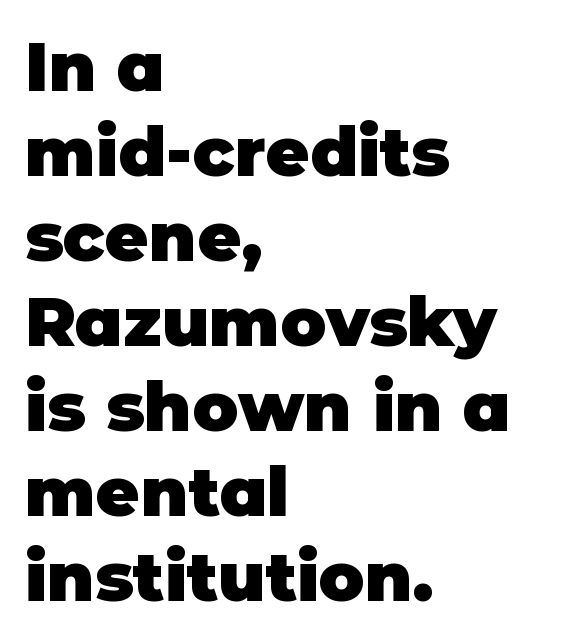
{"serif": "no", "italic": "no", "bold": "yes", "weight": "heavy", "width": "normal", "stroke_contrast": "low", "x_height": "large", "monospaced": "no", "underline": "no", "align": "left", "line_spacing": "normal", "line_spacing_ratio": 1.25, "letter_spacing": "normal", "letter_spacing_em": 0.0, "glyph_px": 68}
